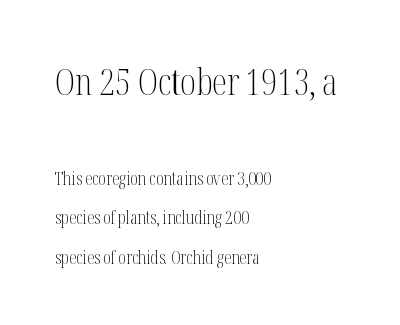
Q: Is the text bold? A: No.
Q: Is the text italic (slanted)? A: No, it is upright.
Q: Is the typeface a serif or a sans-serif typeface? A: Serif.
Q: Is the text underlined? A: No.
Q: How is the paragraph aligned? A: Left-aligned.
Q: Is the spacing between letters normal or unusually wide? A: Normal.
Q: Is the spacing between lines tight, normal or loose? A: Loose.
Q: Which block of text is set in a larger size, the first (top) or the second (bottom)? A: The first (top) one.
Q: Width (condensed, normal, or wide)? A: Condensed.
Q: Stroke contrast? A: Medium.
Q: x-height? A: Medium.
Q: Monospaced? A: No.
